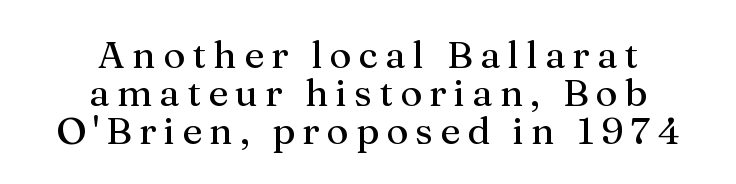
The glyphs in this specimen are seriffed. Rows of type sit shoulder to shoulder in the vertical direction. Each letter keeps its own natural width here, so spacing adapts to shape. Italic: no, the glyphs are upright roman. Reading down the block, each line starts at a different indent, mirrored at its end.
